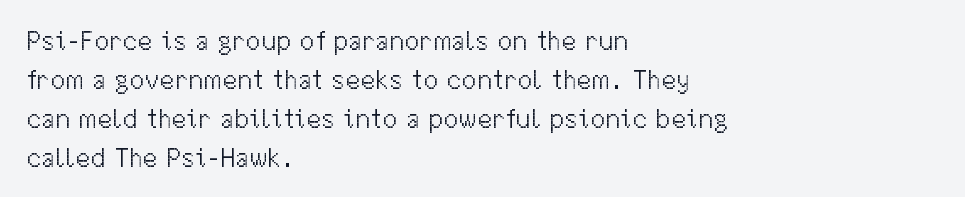
The image shows 27 px text type, upright; set left-aligned, normal line spacing (1.44x), normal letter spacing, not underlined.
